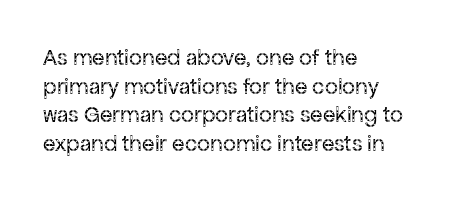
Beneath every word, the page is bare. On a weight scale, this lands at 450 or below. Look at the tracking — it's just the regular setting, nothing added. The typesetter chose a ragged-right arrangement here. Upright lettering throughout.
